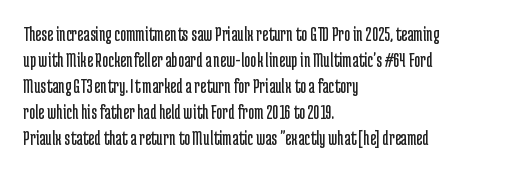
The image shows 21 px text type, upright; set left-aligned, line spacing 1.24x, normal letter spacing, not underlined.
